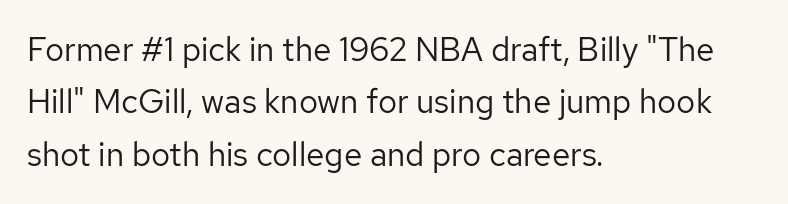
The image shows 33 px regular-weight sans-serif type, upright; set left-aligned, normal line spacing (1.59x), normal letter spacing, not underlined; low stroke contrast and a medium x-height.
